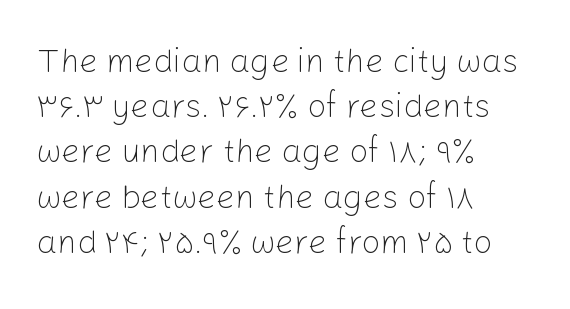
The image shows 33 px light sans-serif type, upright; set left-aligned, normal line spacing (1.37x), normal letter spacing, not underlined; low stroke contrast and a medium x-height.
